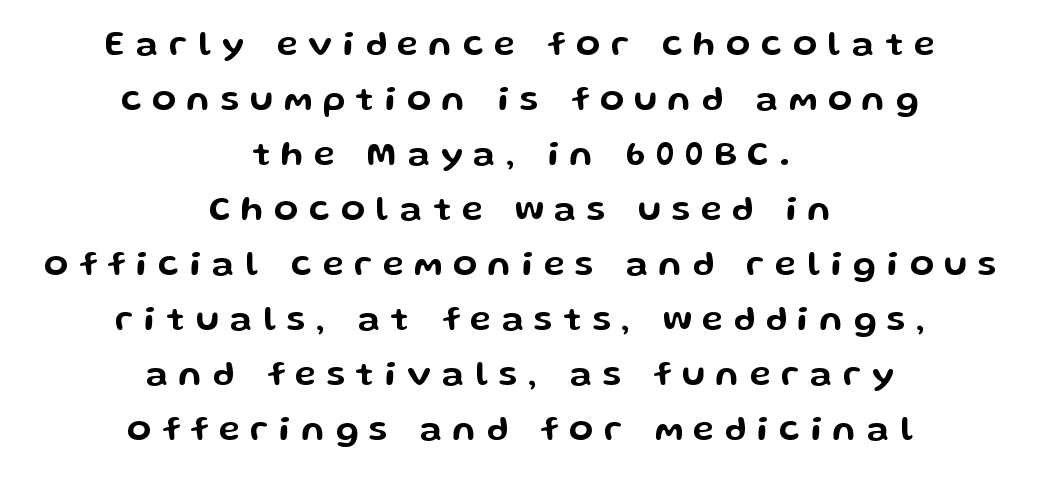
The image shows 35 px wide sans-serif type, upright; set centered, normal line spacing (1.57x), unusually wide letter spacing (+0.31 em), not underlined; low stroke contrast and a medium x-height.
